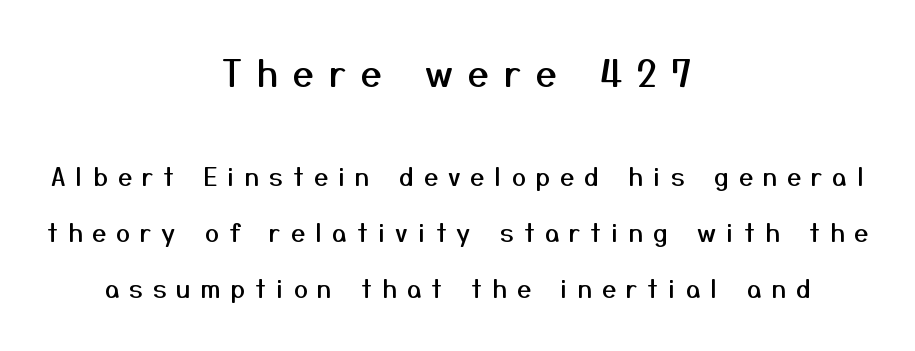
{"serif": "no", "italic": "no", "width": "normal", "stroke_contrast": "medium", "x_height": "medium", "monospaced": "no", "underline": "no", "align": "center", "line_spacing": "loose", "line_spacing_ratio": 2.25, "letter_spacing": "wide", "letter_spacing_em": 0.4, "larger_block": "first", "size_ratio": 1.48, "glyph_px": 37}
